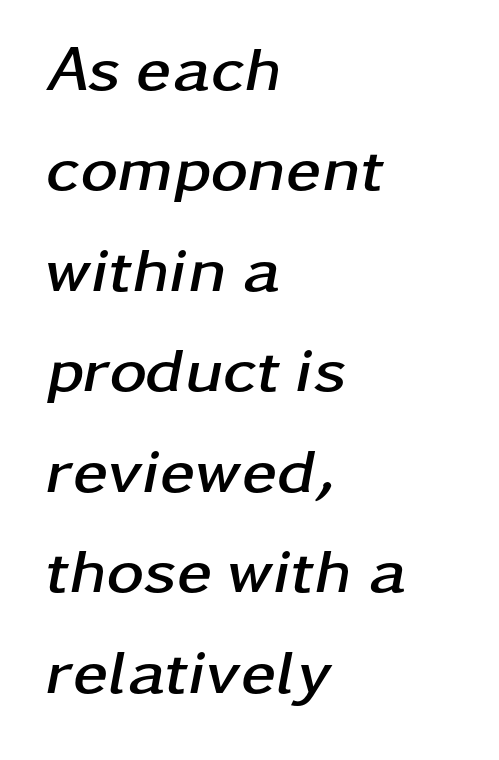
The image shows 64 px semibold, wide type, italic (leaning right); set left-aligned, normal line spacing (1.57x), normal letter spacing, not underlined; low stroke contrast and a medium x-height.
